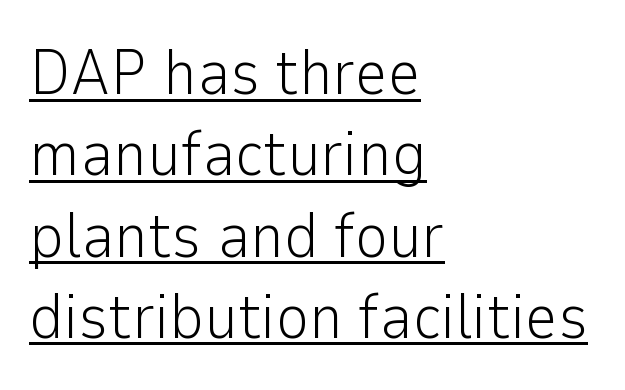
{"serif": "no", "italic": "no", "bold": "no", "weight": "light", "width": "normal", "stroke_contrast": "low", "x_height": "medium", "monospaced": "no", "underline": "yes", "align": "left", "line_spacing": "normal", "line_spacing_ratio": 1.27, "letter_spacing": "normal", "letter_spacing_em": 0.0, "glyph_px": 64}
